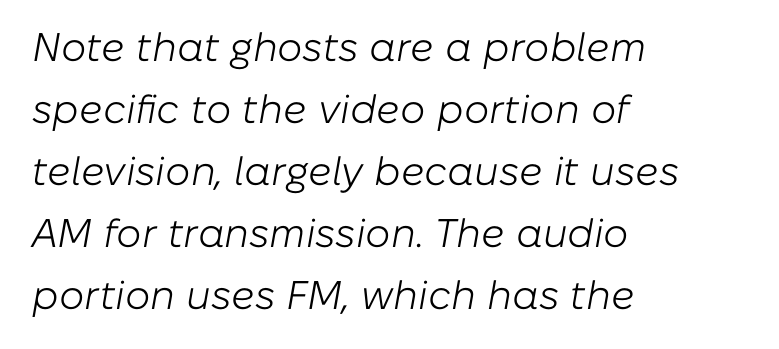
The image shows 40 px light type, italic (leaning right); set left-aligned, normal line spacing (1.55x), normal letter spacing, not underlined; low stroke contrast and a medium x-height.
